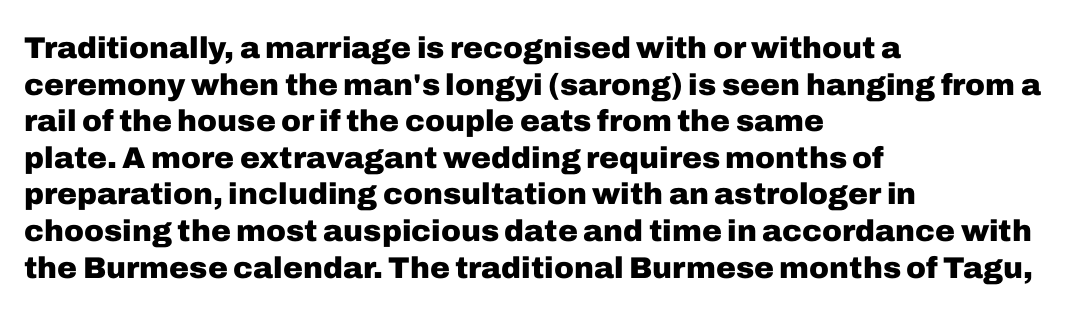
Line beginnings align vertically; line endings do not. What kind of face is this? One without serifs — a sans. Weight: bold. Each word holds together tightly as a unit, with standard inter-letter gaps. Every character sits straight up, as roman type does.
